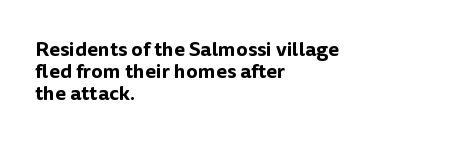
The image shows 20 px text type, upright; set left-aligned, tight line spacing (1.11x), normal letter spacing, not underlined.
